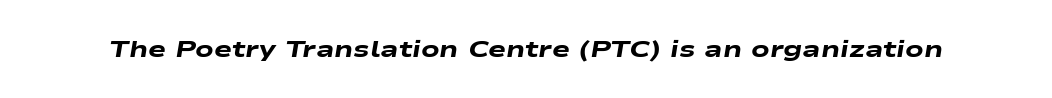
Q: Is the text bold? A: Yes.
Q: Is the text italic (slanted)? A: Yes, it leans right by about 9 degrees.
Q: Is the text underlined? A: No.
Q: Is the spacing between letters normal or unusually wide? A: Normal.
